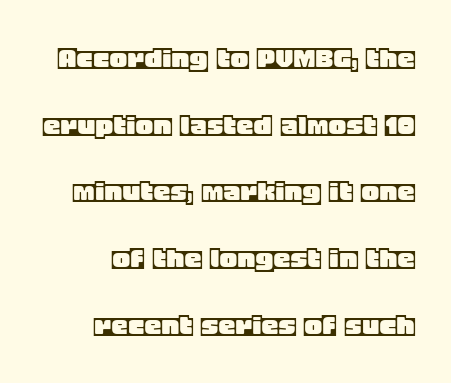
The image shows 34 px text type, upright; set right-aligned, loose line spacing (1.96x), normal letter spacing, not underlined; a large x-height.
